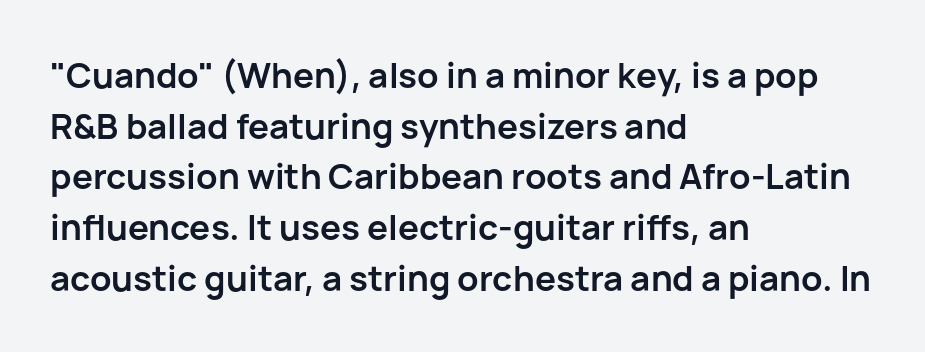
This is sans-serif lettering, the kind often seen on screens and signage. These lines stack with their left ends in a neat column. Varying glyph widths throughout — classic text-font behaviour. I'd describe the lettering as bold — thick and assertive.
